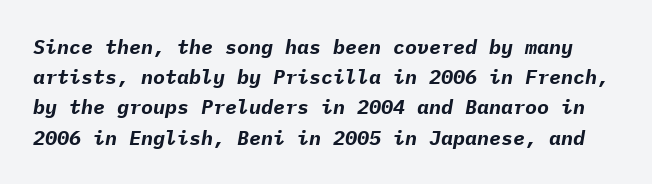
{"italic": "yes", "lean": "right", "slant_degrees": 9, "bold": "yes", "underline": "no", "line_spacing": "normal", "line_spacing_ratio": 1.51, "letter_spacing": "normal", "letter_spacing_em": 0.0, "glyph_px": 20}
